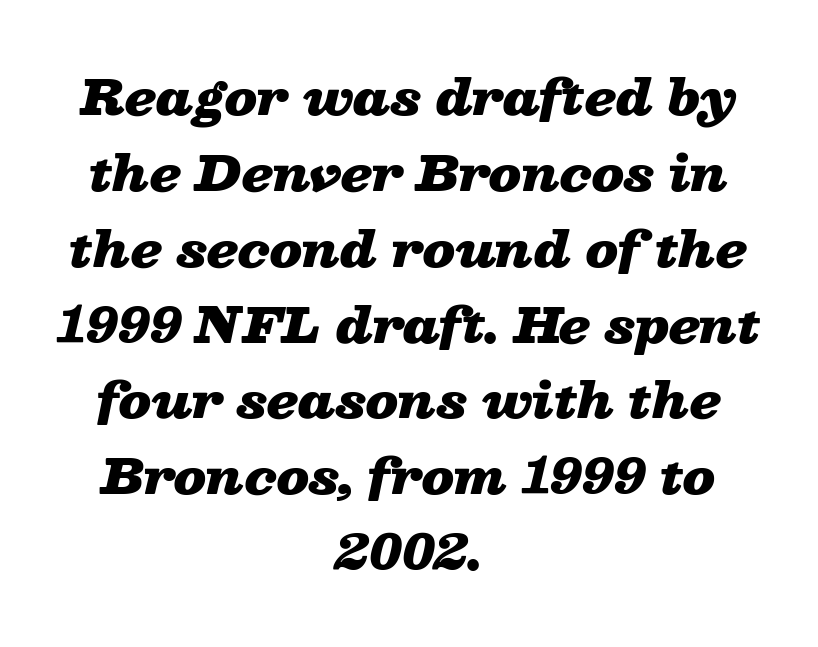
Q: Is the text bold? A: Yes.
Q: Is the text italic (slanted)? A: Yes, it leans right by about 13 degrees.
Q: Is the text underlined? A: No.
Q: How is the paragraph aligned? A: Centered.
Q: Is the spacing between letters normal or unusually wide? A: Normal.
Q: Is the spacing between lines tight, normal or loose? A: Normal.
Q: Width (condensed, normal, or wide)? A: Wide.
Q: Stroke contrast? A: Low.
Q: x-height? A: Medium.
Q: Monospaced? A: No.
